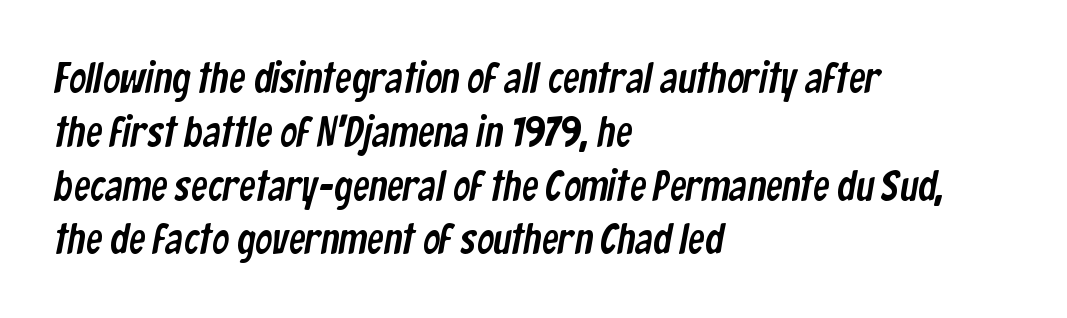
The image shows 42 px condensed sans-serif type; set left-aligned, normal line spacing (1.28x), normal letter spacing, not underlined; low stroke contrast and a medium x-height.
